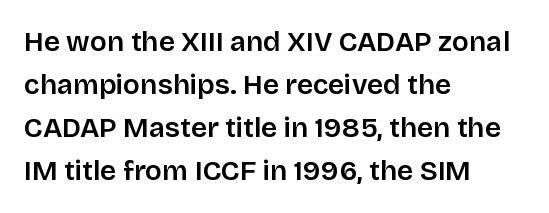
The image shows 28 px sans-serif type, upright; set left-aligned, normal line spacing (1.54x), normal letter spacing, not underlined; low stroke contrast and a large x-height.
